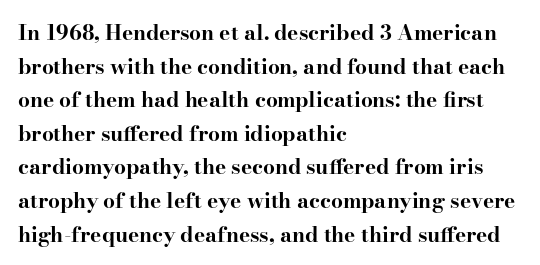
Q: Is the text bold? A: Yes.
Q: Is the text italic (slanted)? A: No, it is upright.
Q: Is the text underlined? A: No.
Q: How is the paragraph aligned? A: Left-aligned.
Q: Is the spacing between letters normal or unusually wide? A: Normal.
Q: Is the spacing between lines tight, normal or loose? A: Normal.
